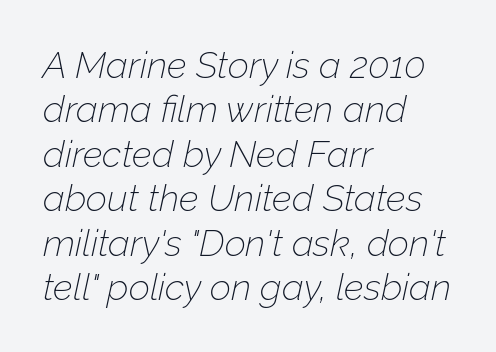
The image shows 37 px thin type, italic (leaning right); set left-aligned, line spacing 1.2x, normal letter spacing, not underlined; low stroke contrast and a medium x-height.
